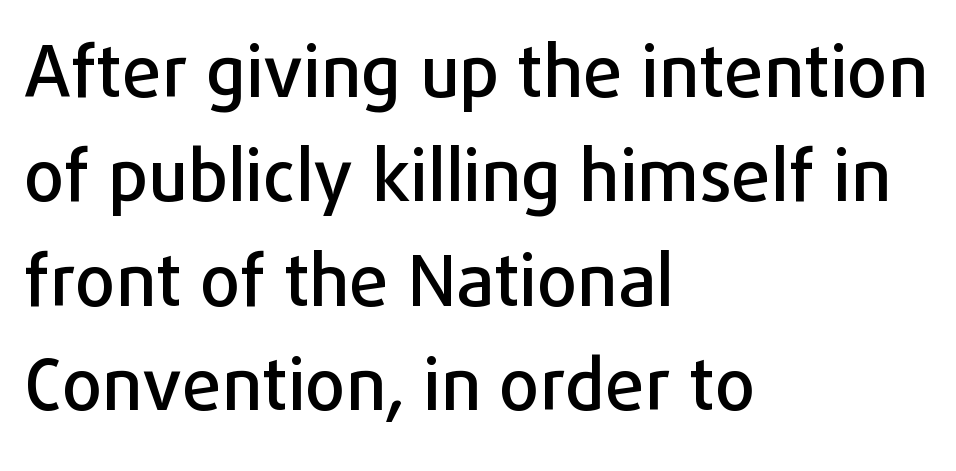
{"serif": "no", "italic": "no", "width": "normal", "stroke_contrast": "low", "x_height": "medium", "monospaced": "no", "underline": "no", "align": "left", "line_spacing": "normal", "line_spacing_ratio": 1.47, "letter_spacing": "normal", "letter_spacing_em": 0.0, "glyph_px": 71}
